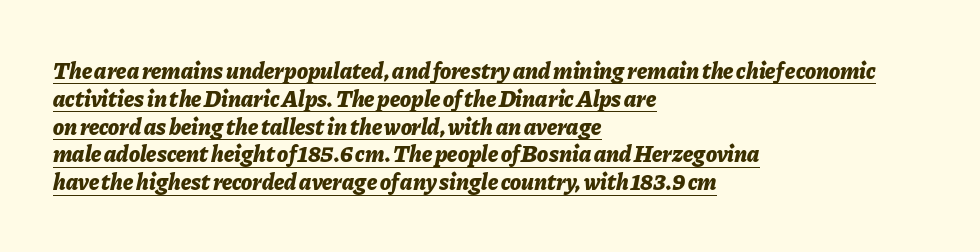
Q: Is the text bold? A: Yes.
Q: Is the text italic (slanted)? A: Yes, it leans right by about 11 degrees.
Q: Is the text underlined? A: Yes.
Q: How is the paragraph aligned? A: Left-aligned.
Q: Is the spacing between letters normal or unusually wide? A: Normal.
